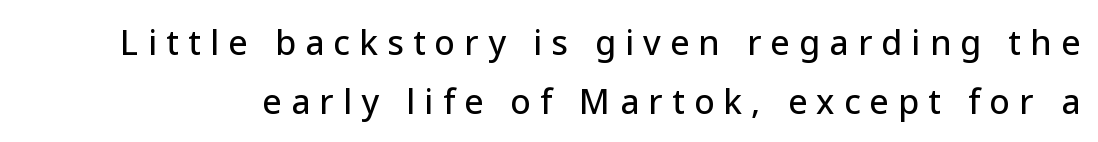
Q: Is the text italic (slanted)? A: No, it is upright.
Q: Is the typeface a serif or a sans-serif typeface? A: Sans-serif.
Q: Is the text underlined? A: No.
Q: Is the spacing between letters normal or unusually wide? A: Unusually wide.
Q: Width (condensed, normal, or wide)? A: Normal.
Q: Stroke contrast? A: Low.
Q: x-height? A: Medium.
Q: Monospaced? A: No.
